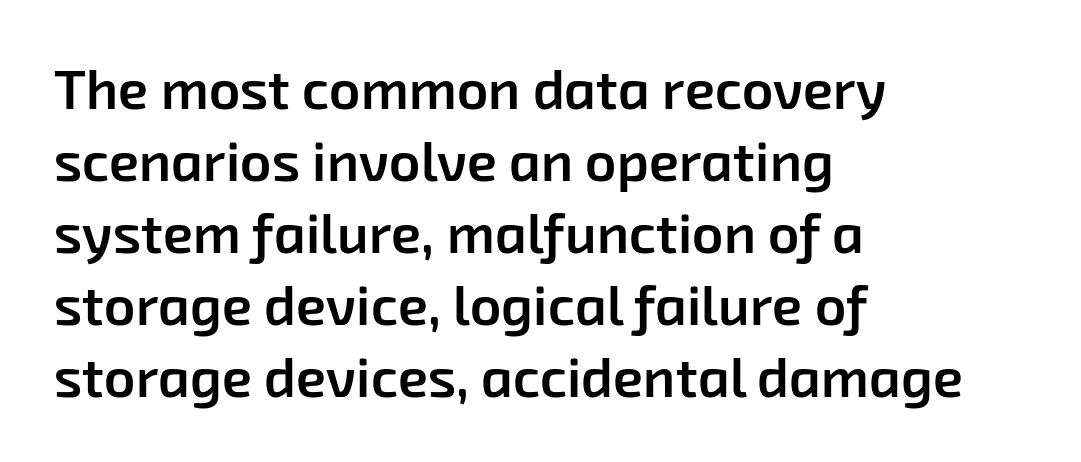
The image shows 55 px semibold sans-serif type; set left-aligned, normal line spacing (1.31x), normal letter spacing, not underlined; low stroke contrast and a medium x-height.
